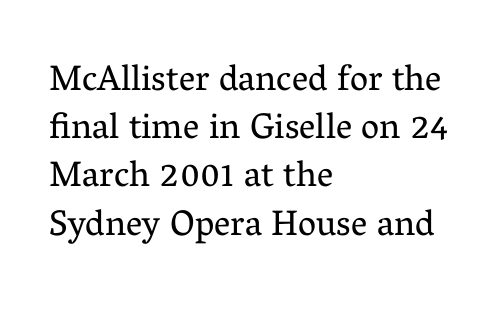
The image shows 36 px regular-weight serif type, upright; set left-aligned, normal line spacing (1.34x), normal letter spacing, not underlined; medium stroke contrast and a medium x-height.
